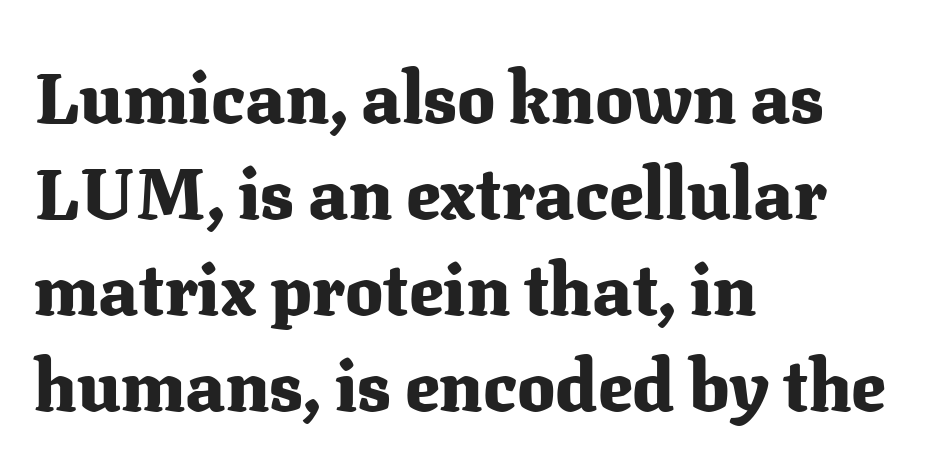
The image shows 71 px heavy serif type, upright; set left-aligned, normal line spacing (1.35x), normal letter spacing, not underlined; medium stroke contrast and a medium x-height.
